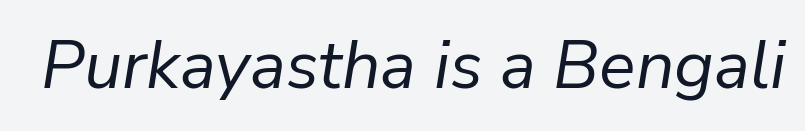
The letters look calm and open, with moderate or lighter stems. The baseline area is clear. The lettering tilts uniformly, giving the passage an italic look. Each word holds together tightly as a unit, with standard inter-letter gaps.
